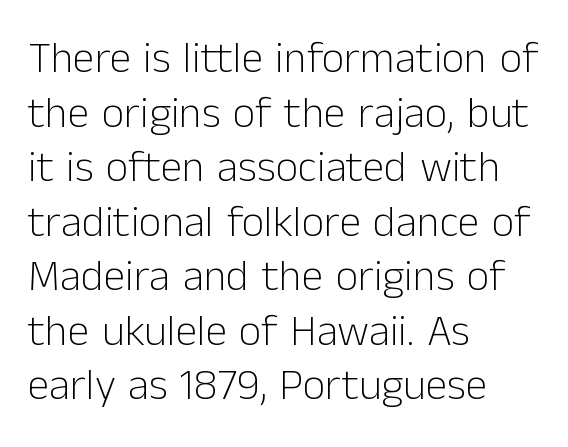
The image shows 44 px light sans-serif type, upright; set left-aligned, line spacing 1.24x, normal letter spacing, not underlined; low stroke contrast and a medium x-height.
